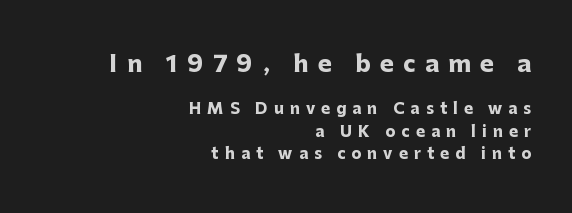
The image shows 23 px bold type, upright; set right-aligned, normal line spacing (1.51x), unusually wide letter spacing (+0.41 em), not underlined; the first (top) block is 1.53x larger.
